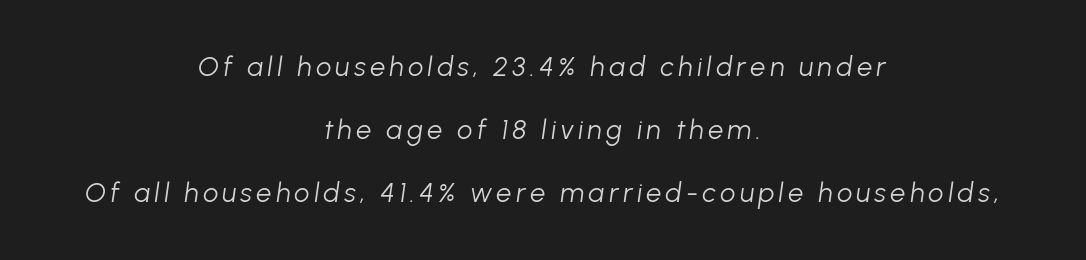
Q: Is the text bold? A: No.
Q: Is the text italic (slanted)? A: Yes, it leans right by about 8 degrees.
Q: Is the text underlined? A: No.
Q: How is the paragraph aligned? A: Centered.
Q: Is the spacing between lines tight, normal or loose? A: Loose.
